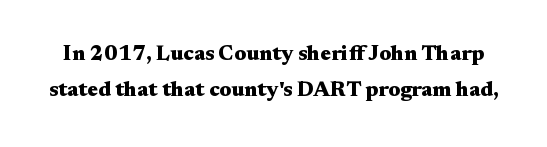
This is roman type, the default non-slanted kind. You could call the tracking neutral — neither tight nor loose. No word sits above an underline. Summary of weight: heavy, a full bold.
